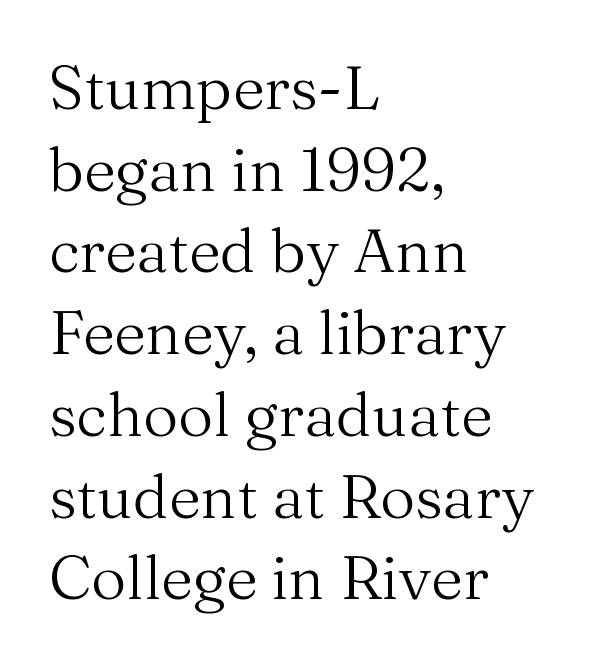
{"serif": "yes", "italic": "no", "bold": "no", "weight": "regular", "width": "normal", "stroke_contrast": "medium", "x_height": "medium", "monospaced": "no", "underline": "no", "align": "left", "line_spacing": "normal", "line_spacing_ratio": 1.34, "letter_spacing": "normal", "letter_spacing_em": 0.0, "glyph_px": 61}
